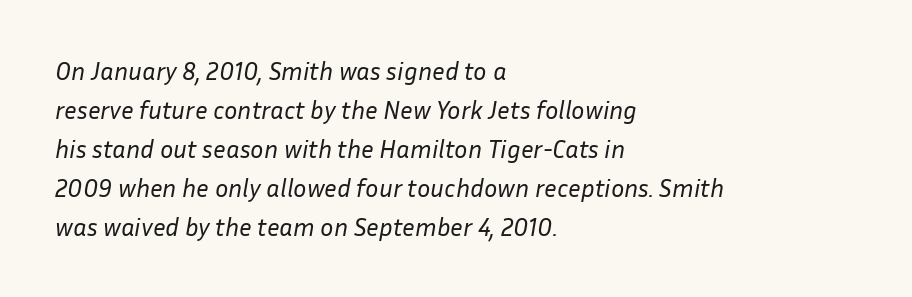
{"italic": "yes", "lean": "right", "slant_degrees": 10, "bold": "no", "underline": "no", "align": "left", "line_spacing": "normal", "line_spacing_ratio": 1.56, "letter_spacing": "normal", "letter_spacing_em": 0.0, "glyph_px": 25}
